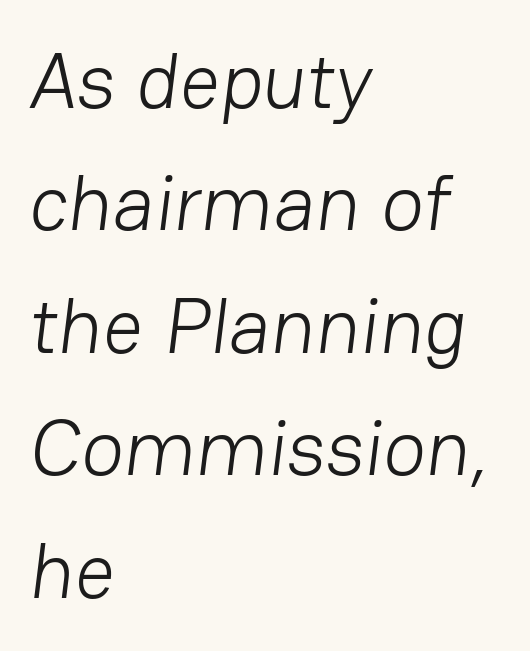
The image shows 79 px light sans-serif type; set left-aligned, normal line spacing (1.55x), normal letter spacing, not underlined; low stroke contrast and a medium x-height.
